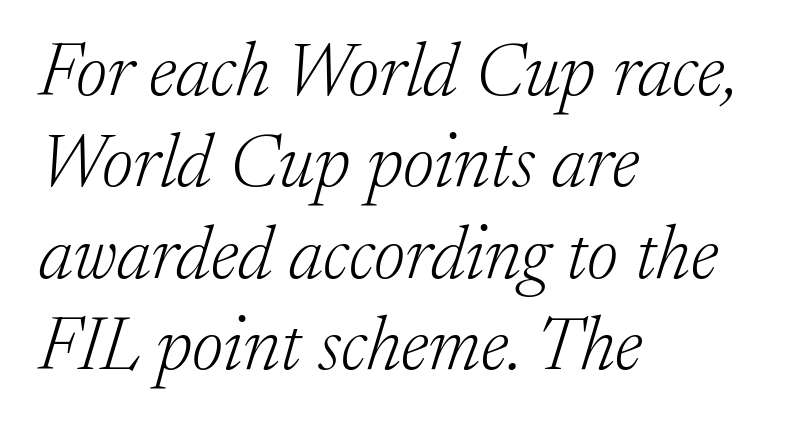
The image shows 75 px light serif type, italic (leaning right); set left-aligned, line spacing 1.22x, normal letter spacing, not underlined; low stroke contrast and a medium x-height.
